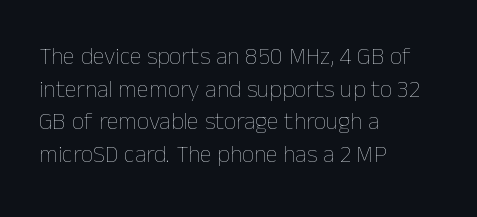
The image shows 24 px text type, upright; set left-aligned, normal line spacing (1.36x), normal letter spacing, not underlined.
